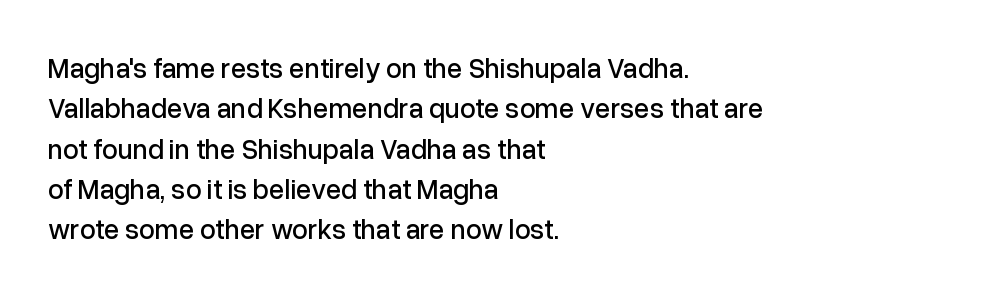
The image shows 28 px sans-serif type, upright; set left-aligned, normal line spacing (1.44x), normal letter spacing, not underlined; low stroke contrast and a medium x-height.
